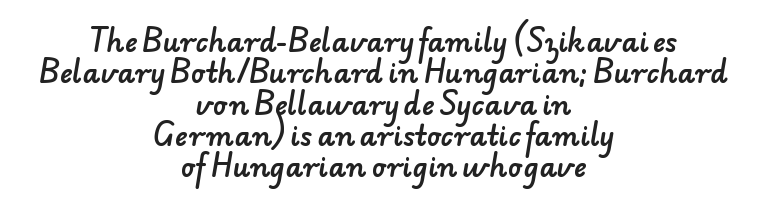
The image shows 27 px text type; set centered, line spacing 1.16x, normal letter spacing, not underlined.
